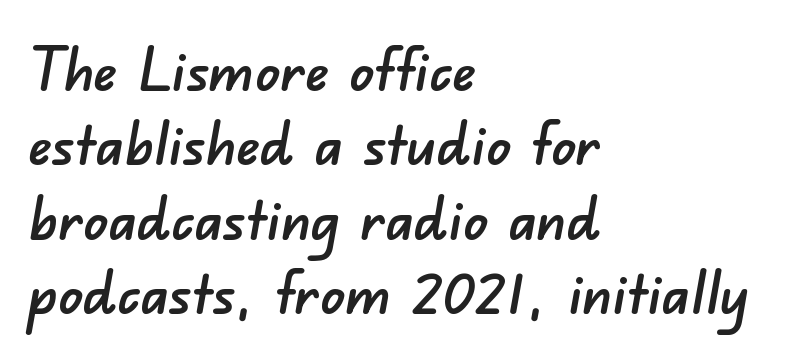
The image shows 60 px sans-serif type; set left-aligned, line spacing 1.24x, normal letter spacing, not underlined; low stroke contrast and a small x-height.
